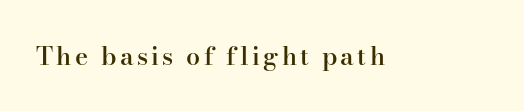
Q: Is the text bold? A: Semi-bold.
Q: Is the text italic (slanted)? A: No, it is upright.
Q: Is the text underlined? A: No.
